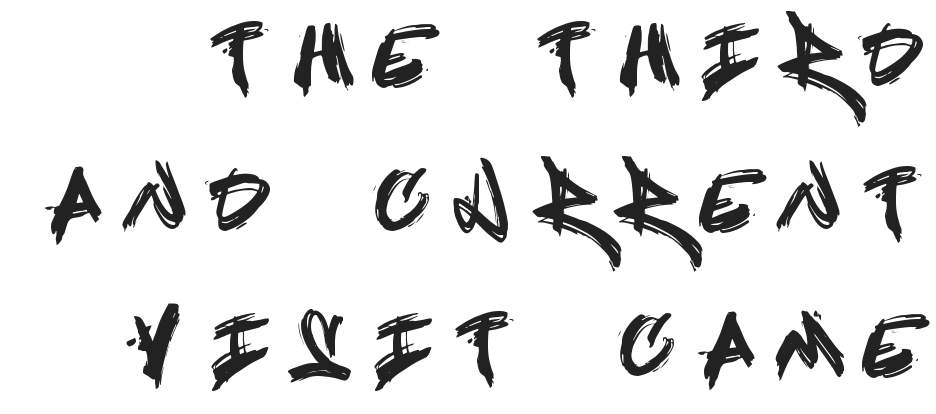
The image shows 80 px condensed sans-serif type; set line spacing 1.81x, unusually wide letter spacing (+0.46 em), not underlined; a large x-height.
